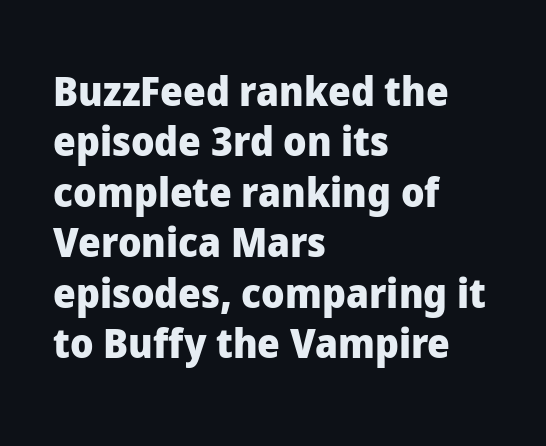
The image shows 40 px heavy sans-serif type, upright; set left-aligned, normal line spacing (1.26x), normal letter spacing, not underlined; low stroke contrast and a medium x-height.
